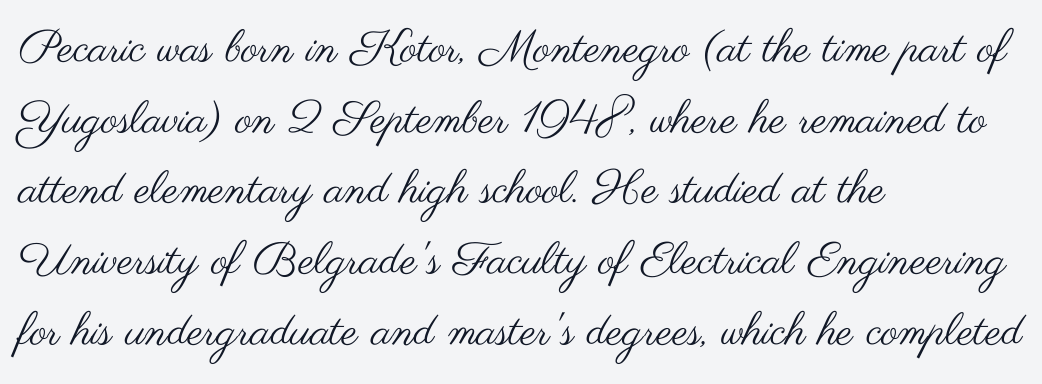
Check the space under the baseline: it is left empty. The font is comparable to plain body text, perhaps lighter. The rows are spaced the way most documents space them. Alignment: flush left. The font family rendered here belongs to the sans-serif group.
